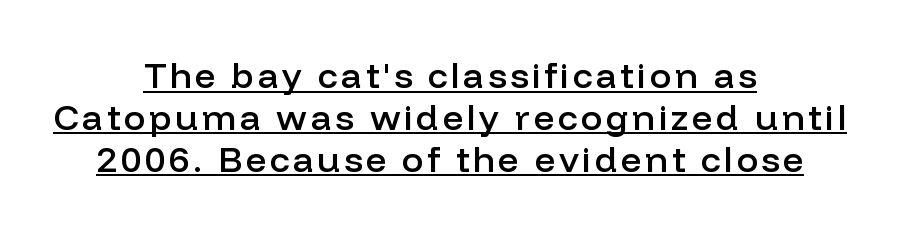
The image shows 36 px semibold sans-serif type, upright; set centered, line spacing 1.16x, underlined; low stroke contrast and a medium x-height.
